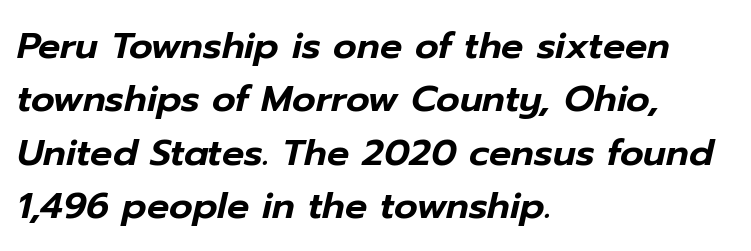
The image shows 37 px text type, italic (leaning right); set left-aligned, normal line spacing (1.44x), normal letter spacing, not underlined; low stroke contrast and a medium x-height.
